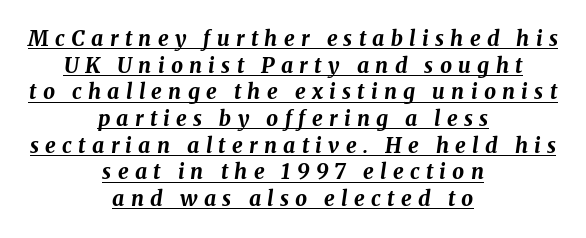
In designer terms, the underline attribute is active on this setting. Someone cranked the tracking dial way up on this one. Plenty of ink on the page — the face is bold. Leftover space on each line is divided equally before and after the words. Yep, that's italic — everything's leaning.
